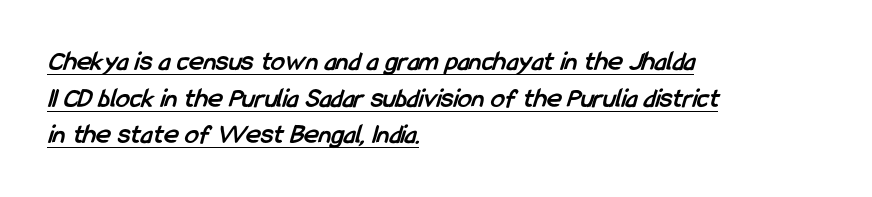
{"serif": "no", "bold": "yes", "weight": "semibold", "width": "condensed", "stroke_contrast": "low", "x_height": "medium", "monospaced": "no", "underline": "yes", "align": "left", "line_spacing": "normal", "line_spacing_ratio": 1.31, "letter_spacing": "normal", "letter_spacing_em": 0.0, "glyph_px": 28}
